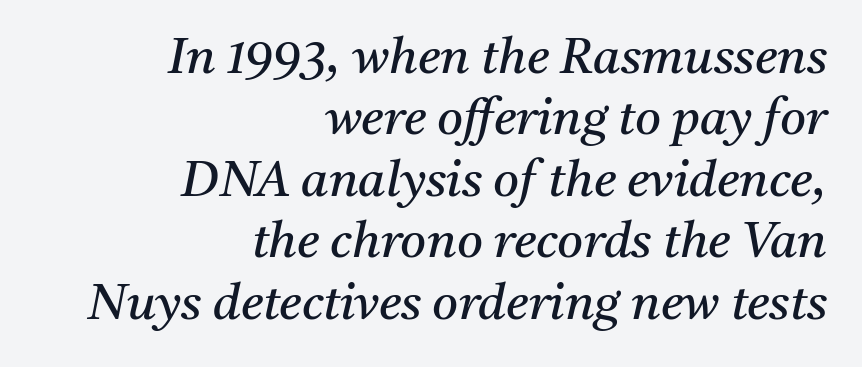
{"serif": "yes", "italic": "yes", "lean": "right", "slant_degrees": 11, "bold": "no", "weight": "regular", "width": "normal", "stroke_contrast": "medium", "x_height": "medium", "monospaced": "no", "underline": "no", "align": "right", "line_spacing_ratio": 1.23, "letter_spacing": "normal", "letter_spacing_em": 0.0, "glyph_px": 50}
